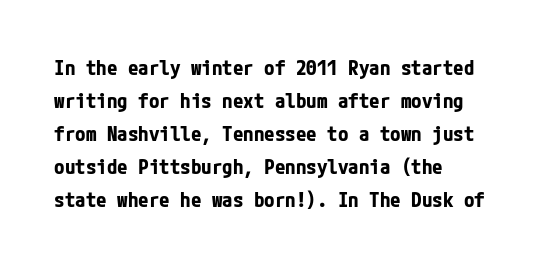
{"italic": "no", "bold": "yes", "underline": "no", "align": "left", "line_spacing": "normal", "line_spacing_ratio": 1.57, "letter_spacing": "normal", "letter_spacing_em": 0.0, "glyph_px": 21}
